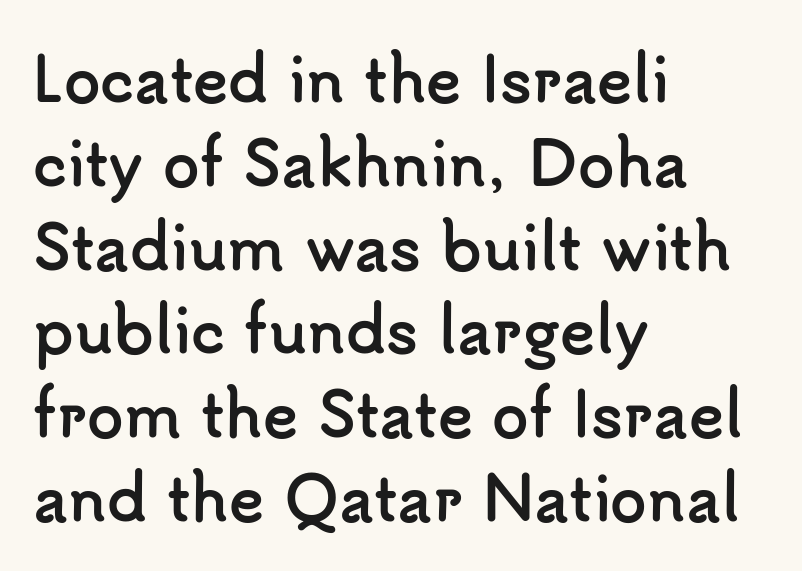
{"serif": "no", "italic": "no", "bold": "yes", "weight": "semibold", "width": "normal", "stroke_contrast": "low", "x_height": "small", "monospaced": "no", "underline": "no", "align": "left", "line_spacing": "normal", "line_spacing_ratio": 1.42, "letter_spacing": "normal", "letter_spacing_em": 0.0, "glyph_px": 59}
